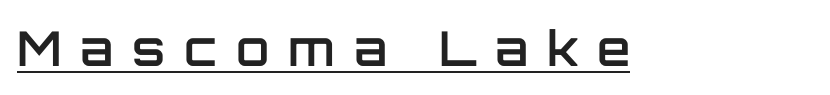
The lettering is marked with a stroke running underneath it. Is this a fixed-width face? No — the glyphs have proportional, varying widths. The letters stand straight up with perfectly vertical stems. Letterform terminals end flat and unadorned throughout the passage.
